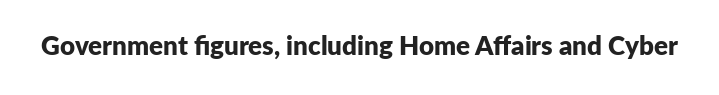
{"italic": "no", "bold": "yes", "underline": "no", "letter_spacing": "normal", "letter_spacing_em": 0.0, "glyph_px": 26}
